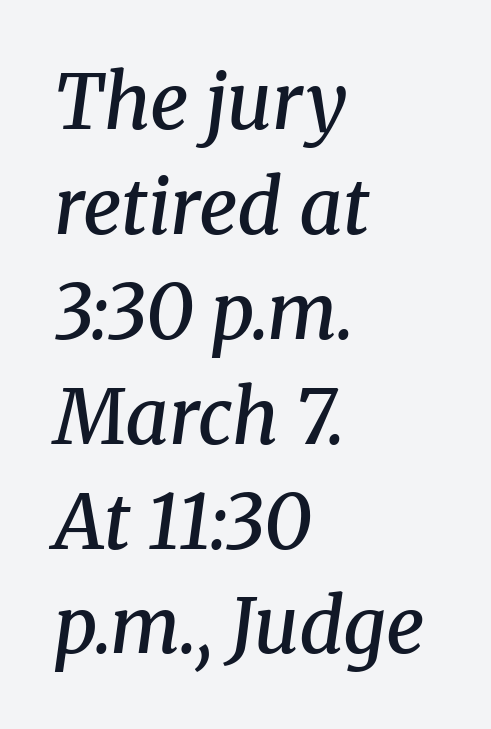
The image shows 76 px semibold serif type, italic (leaning right); set left-aligned, normal line spacing (1.38x), normal letter spacing, not underlined; medium stroke contrast and a medium x-height.
